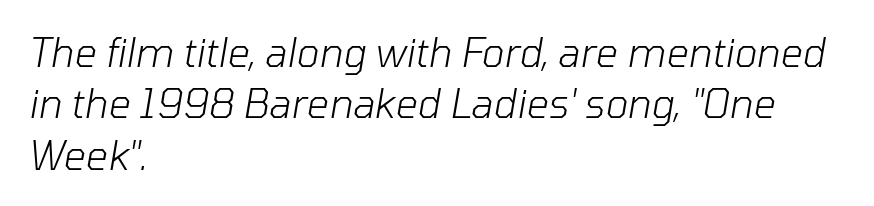
{"italic": "yes", "lean": "right", "slant_degrees": 10, "bold": "no", "weight": "light", "width": "normal", "stroke_contrast": "low", "x_height": "medium", "monospaced": "no", "underline": "no", "align": "left", "line_spacing": "normal", "line_spacing_ratio": 1.32, "letter_spacing": "normal", "letter_spacing_em": 0.0, "glyph_px": 39}
